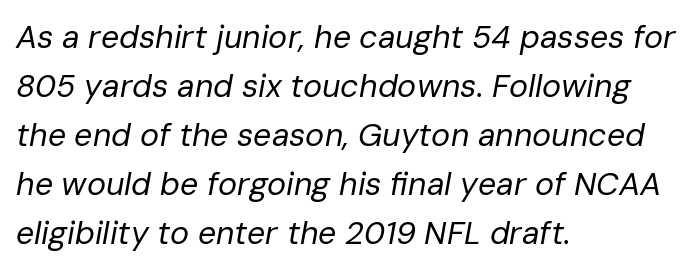
The image shows 32 px regular-weight type, italic (leaning right); set left-aligned, normal line spacing (1.53x), normal letter spacing, not underlined; low stroke contrast and a medium x-height.
